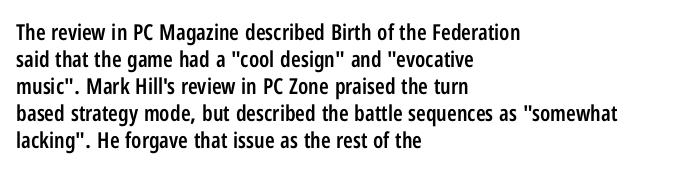
The image shows 22 px text type, upright; set left-aligned, line spacing 1.23x, normal letter spacing, not underlined.
